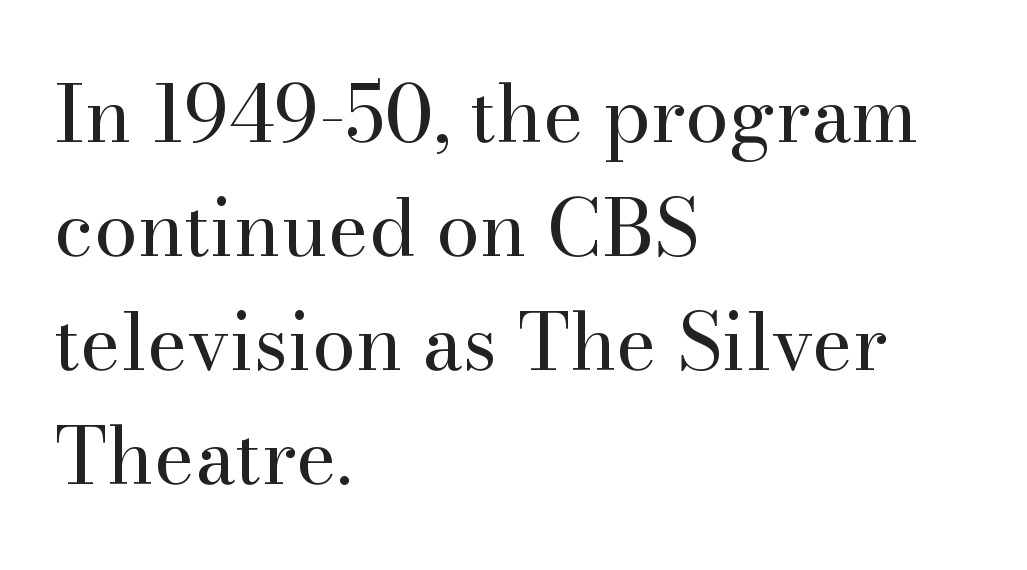
These lines were composed using upright roman letters. Letters rest on an invisible, unmarked baseline. This reads as an unemphasized weight, regular at the heaviest. The face used here is seriffed, in the tradition of book romans. Default kerning and tracking; the words read as compact shapes. Honestly, the row spacing looks completely unremarkable.
